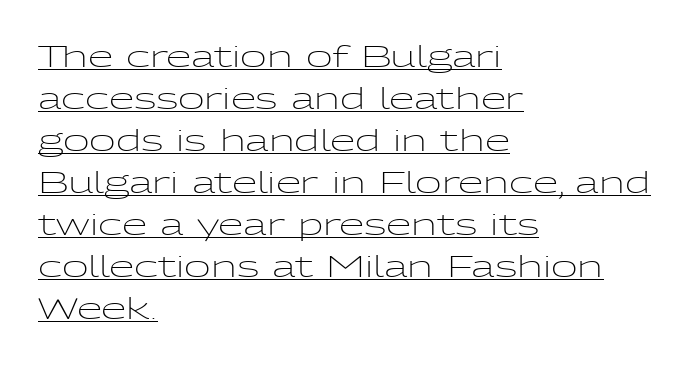
{"serif": "no", "italic": "no", "bold": "no", "weight": "light", "width": "wide", "stroke_contrast": "low", "x_height": "medium", "monospaced": "no", "underline": "yes", "align": "left", "line_spacing": "normal", "line_spacing_ratio": 1.45, "letter_spacing": "normal", "letter_spacing_em": 0.0, "glyph_px": 29}
